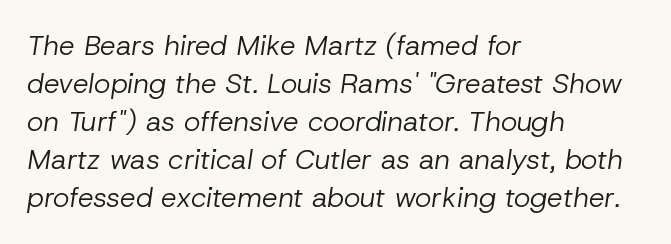
{"italic": "yes", "lean": "right", "slant_degrees": 8, "bold": "no", "weight": "regular", "width": "normal", "stroke_contrast": "low", "x_height": "medium", "monospaced": "no", "underline": "no", "align": "left", "line_spacing": "normal", "line_spacing_ratio": 1.36, "letter_spacing": "normal", "letter_spacing_em": 0.0, "glyph_px": 28}
